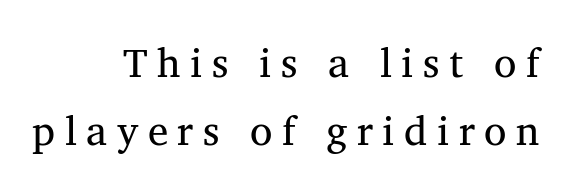
The text block is weighted toward the right margin, trailing off unevenly leftward. Letters have the restrained weight of plain body copy at most. Does the leading feel generous? No, just average. These lines are rendered in a variable-pitch font.
